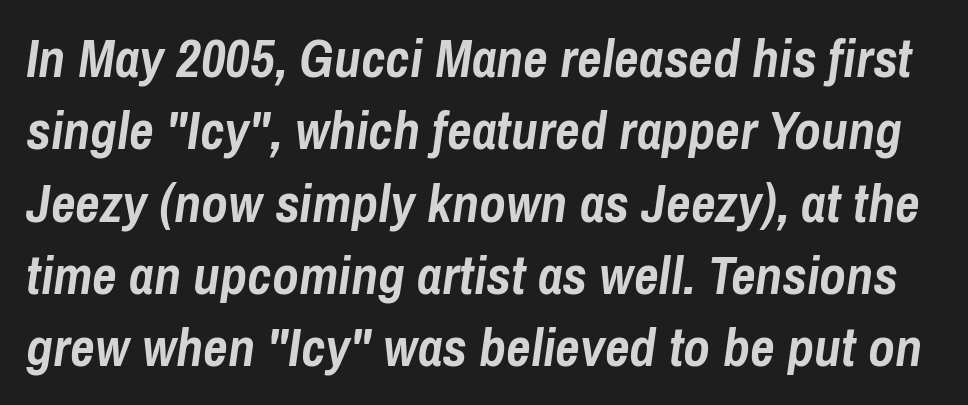
Just letters on the line, the space beneath them empty. The passage shown has conventional tracking throughout. If you measured baseline to baseline, you'd find a middling distance. Here the designer chose a conventional face with non-uniform glyph widths.
